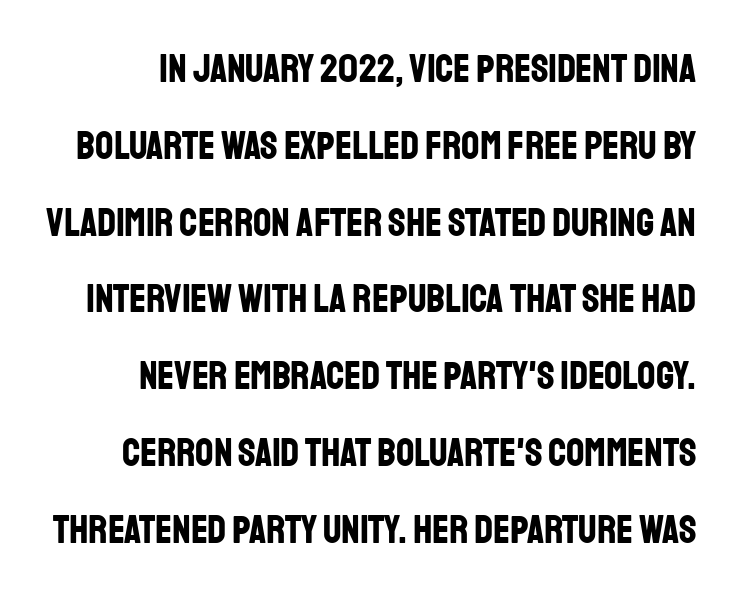
The face used here is rendered with its standard letterfit. Loosely led — the rows are spread out. Each letter keeps its own natural width here, so spacing adapts to shape. When letters stand straight like this, we call the style roman or upright. Unmarked baselines from the first word to the last. Weight check: bold — yes, fully.
